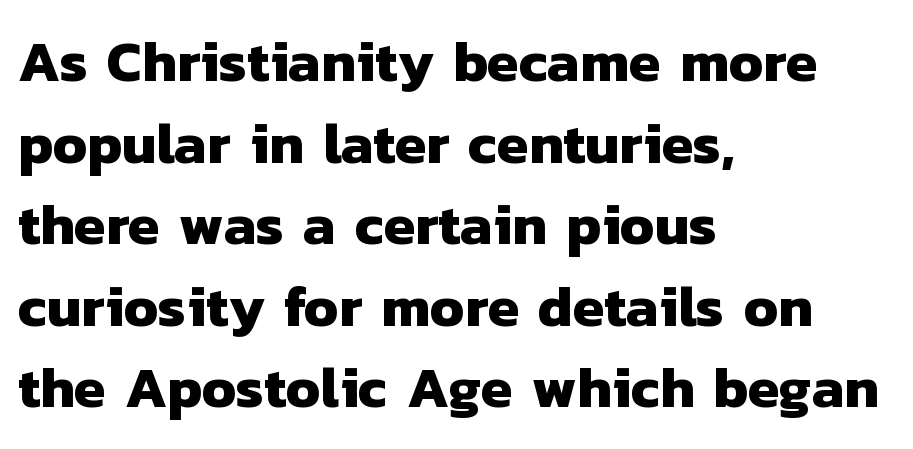
The characters look thick and weighty, a clear bold. What's the leading like? Ordinary, nothing unusual. The typeface chosen for these lines omits serifs. This sample has the flowing, uneven cadence of proportional lettering. Nothing unusual about the tracking: characters are spaced as the font intends.
